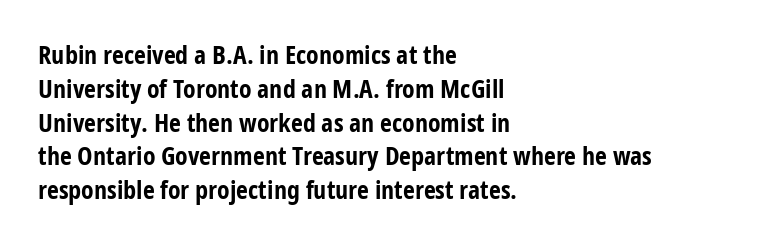
Q: Is the text bold? A: Yes.
Q: Is the text italic (slanted)? A: No, it is upright.
Q: Is the text underlined? A: No.
Q: How is the paragraph aligned? A: Left-aligned.
Q: Is the spacing between letters normal or unusually wide? A: Normal.
Q: Is the spacing between lines tight, normal or loose? A: Normal.
